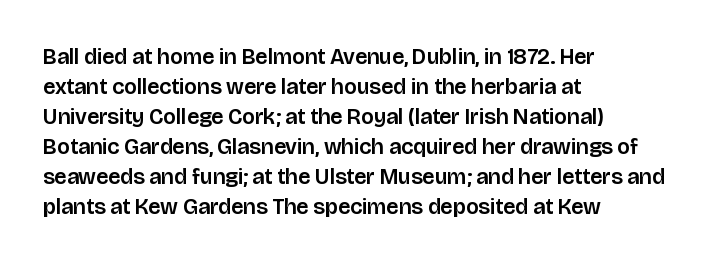
Decoration check: the copy has no underline. A roman cut, with each character standing at attention. The line-height multiplier appears to be the usual default. In CSS terms this would be text-align: left. Words appear dense and cohesive because spacing is normal.
